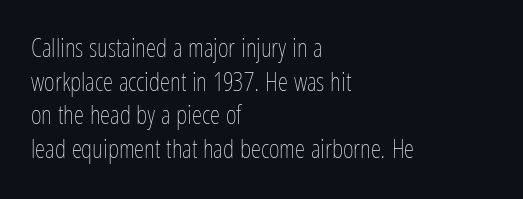
Q: Is the text bold? A: No.
Q: Is the text italic (slanted)? A: No, it is upright.
Q: Is the text underlined? A: No.
Q: How is the paragraph aligned? A: Left-aligned.
Q: Is the spacing between letters normal or unusually wide? A: Normal.
Q: Is the spacing between lines tight, normal or loose? A: Normal.
